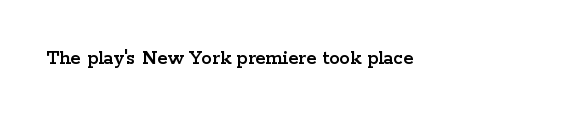
The image shows 21 px text type, upright; set normal letter spacing, not underlined.
